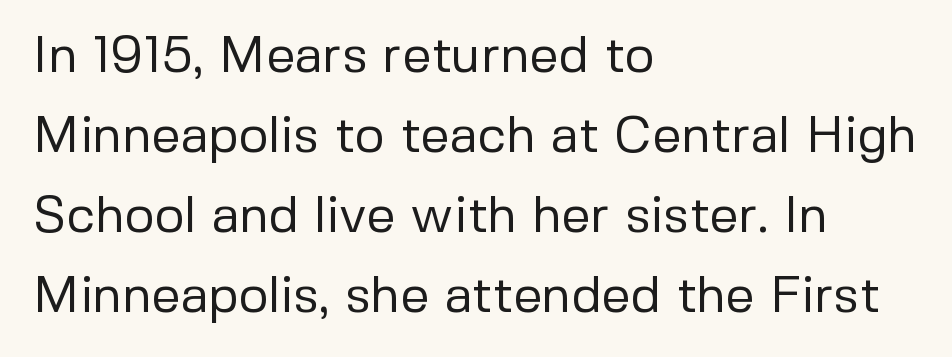
Q: Is the text bold? A: No.
Q: Is the text italic (slanted)? A: No, it is upright.
Q: Is the typeface a serif or a sans-serif typeface? A: Sans-serif.
Q: Is the text underlined? A: No.
Q: How is the paragraph aligned? A: Left-aligned.
Q: Is the spacing between letters normal or unusually wide? A: Normal.
Q: Is the spacing between lines tight, normal or loose? A: Normal.
Q: Width (condensed, normal, or wide)? A: Normal.
Q: Stroke contrast? A: Low.
Q: x-height? A: Medium.
Q: Monospaced? A: No.
